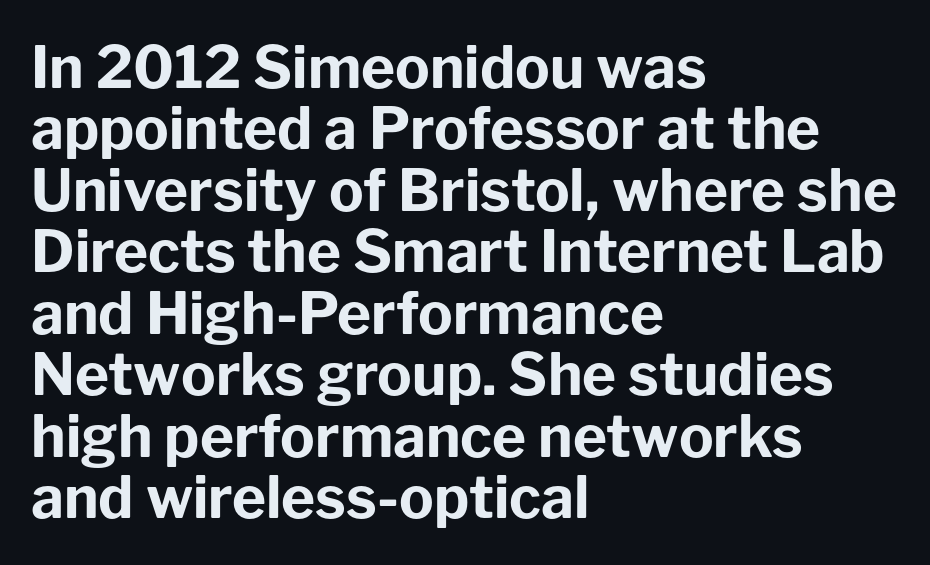
Q: Is the text bold? A: Yes.
Q: Is the text italic (slanted)? A: No, it is upright.
Q: Is the typeface a serif or a sans-serif typeface? A: Sans-serif.
Q: Is the text underlined? A: No.
Q: How is the paragraph aligned? A: Left-aligned.
Q: Is the spacing between letters normal or unusually wide? A: Normal.
Q: Is the spacing between lines tight, normal or loose? A: Tight.
Q: Width (condensed, normal, or wide)? A: Normal.
Q: Stroke contrast? A: Low.
Q: x-height? A: Medium.
Q: Monospaced? A: No.
